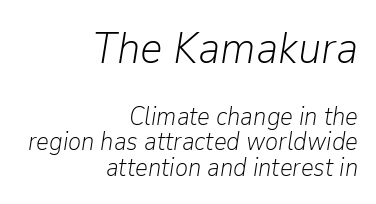
The image shows 44 px light type, italic (leaning right); set right-aligned, tight line spacing (1.03x), normal letter spacing, not underlined; the first (top) block is 1.76x larger; low stroke contrast and a medium x-height.
